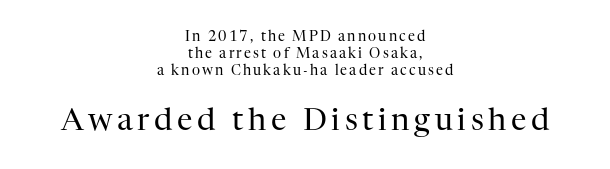
The cut favours lightness, reaching ordinary text weight at its darkest. The compositor balanced each line on the midline. Italic? Not at all — the glyphs are vertical. Proportional: the letters do not fall into vertical columns.
